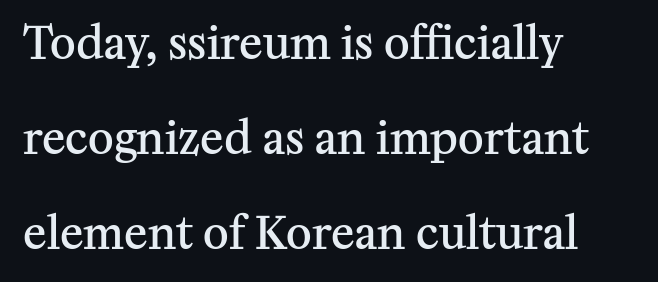
Q: Is the text bold? A: Semi-bold.
Q: Is the text italic (slanted)? A: No, it is upright.
Q: Is the typeface a serif or a sans-serif typeface? A: Serif.
Q: Is the text underlined? A: No.
Q: How is the paragraph aligned? A: Left-aligned.
Q: Is the spacing between letters normal or unusually wide? A: Normal.
Q: Is the spacing between lines tight, normal or loose? A: Loose.
Q: Width (condensed, normal, or wide)? A: Normal.
Q: Stroke contrast? A: Medium.
Q: x-height? A: Medium.
Q: Monospaced? A: No.
